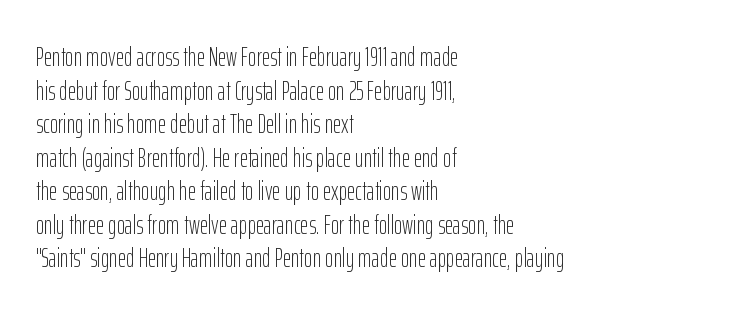
The image shows 26 px text type, upright; set left-aligned, normal line spacing (1.29x), normal letter spacing, not underlined.
